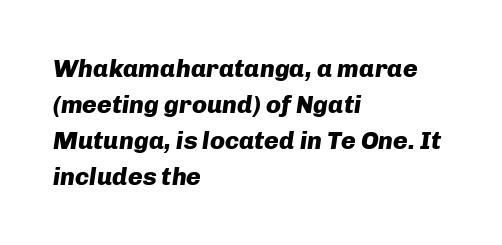
The image shows 25 px bold type, italic (leaning right); set left-aligned, normal line spacing (1.44x), normal letter spacing, not underlined.
